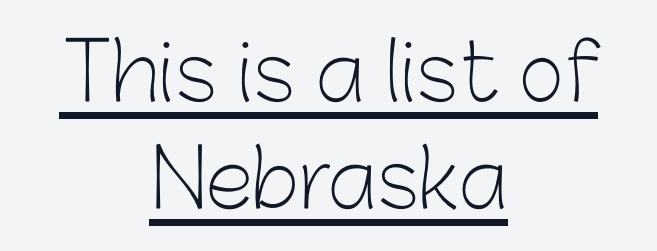
Q: Is the text bold? A: No.
Q: Is the text italic (slanted)? A: No, it is upright.
Q: Is the typeface a serif or a sans-serif typeface? A: Sans-serif.
Q: Is the text underlined? A: Yes.
Q: How is the paragraph aligned? A: Centered.
Q: Is the spacing between letters normal or unusually wide? A: Normal.
Q: Is the spacing between lines tight, normal or loose? A: Normal.
Q: Width (condensed, normal, or wide)? A: Normal.
Q: Stroke contrast? A: Low.
Q: x-height? A: Medium.
Q: Monospaced? A: No.
